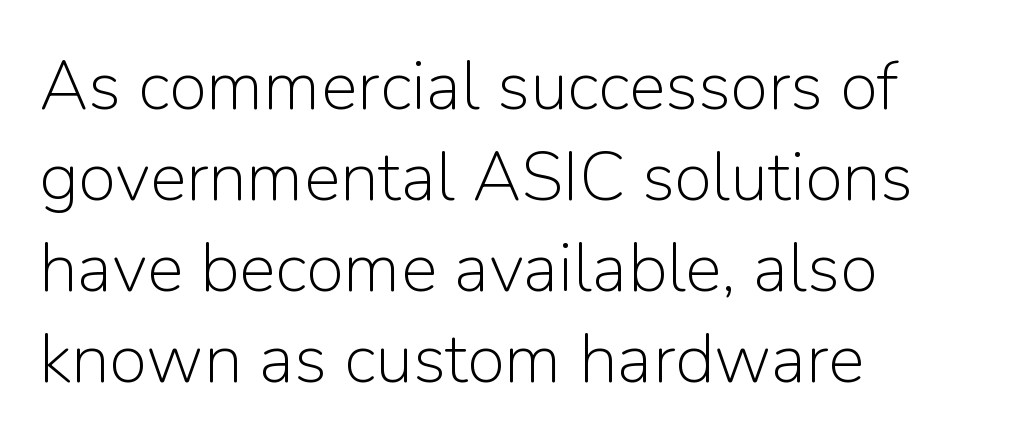
Q: Is the text bold? A: No.
Q: Is the text italic (slanted)? A: No, it is upright.
Q: Is the typeface a serif or a sans-serif typeface? A: Sans-serif.
Q: Is the text underlined? A: No.
Q: How is the paragraph aligned? A: Left-aligned.
Q: Is the spacing between letters normal or unusually wide? A: Normal.
Q: Is the spacing between lines tight, normal or loose? A: Normal.
Q: Width (condensed, normal, or wide)? A: Normal.
Q: Stroke contrast? A: Low.
Q: x-height? A: Medium.
Q: Monospaced? A: No.
